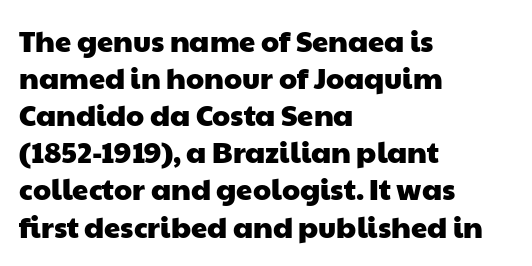
The image shows 29 px wide sans-serif type; set left-aligned, normal line spacing (1.28x), normal letter spacing, not underlined; low stroke contrast and a medium x-height.
